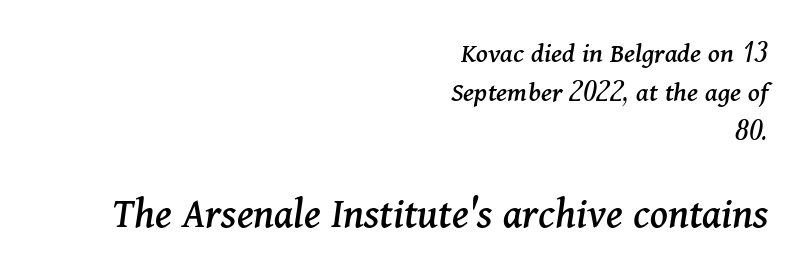
Q: Is the text italic (slanted)? A: Yes, it leans right by about 11 degrees.
Q: Is the typeface a serif or a sans-serif typeface? A: Serif.
Q: Is the text underlined? A: No.
Q: How is the paragraph aligned? A: Right-aligned.
Q: Is the spacing between letters normal or unusually wide? A: Normal.
Q: Is the spacing between lines tight, normal or loose? A: Normal.
Q: Which block of text is set in a larger size, the first (top) or the second (bottom)? A: The second (bottom) one.
Q: Width (condensed, normal, or wide)? A: Normal.
Q: Stroke contrast? A: Medium.
Q: x-height? A: Medium.
Q: Monospaced? A: No.
